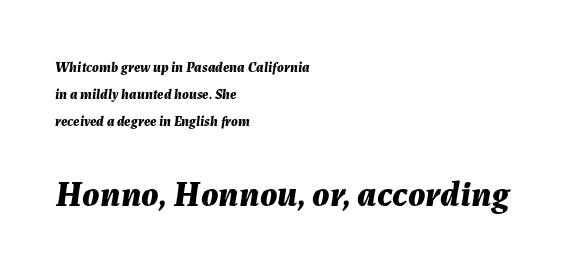
Q: Is the text bold? A: Yes.
Q: Is the text italic (slanted)? A: Yes, it leans right by about 7 degrees.
Q: Is the text underlined? A: No.
Q: How is the paragraph aligned? A: Left-aligned.
Q: Is the spacing between letters normal or unusually wide? A: Normal.
Q: Is the spacing between lines tight, normal or loose? A: Loose.
Q: Which block of text is set in a larger size, the first (top) or the second (bottom)? A: The second (bottom) one.
Q: Width (condensed, normal, or wide)? A: Normal.
Q: Stroke contrast? A: Medium.
Q: x-height? A: Medium.
Q: Monospaced? A: No.
